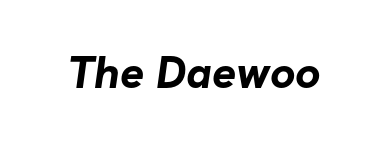
Q: Is the text bold? A: Yes.
Q: Is the typeface a serif or a sans-serif typeface? A: Sans-serif.
Q: Is the text underlined? A: No.
Q: Is the spacing between letters normal or unusually wide? A: Normal.
Q: Width (condensed, normal, or wide)? A: Normal.
Q: Stroke contrast? A: Low.
Q: x-height? A: Medium.
Q: Monospaced? A: No.
